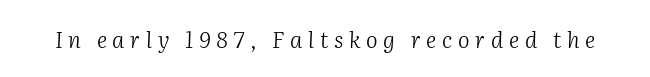
Q: Is the text bold? A: No.
Q: Is the text italic (slanted)? A: Yes, it leans right by about 2 degrees.
Q: Is the text underlined? A: No.
Q: Is the spacing between letters normal or unusually wide? A: Unusually wide.
